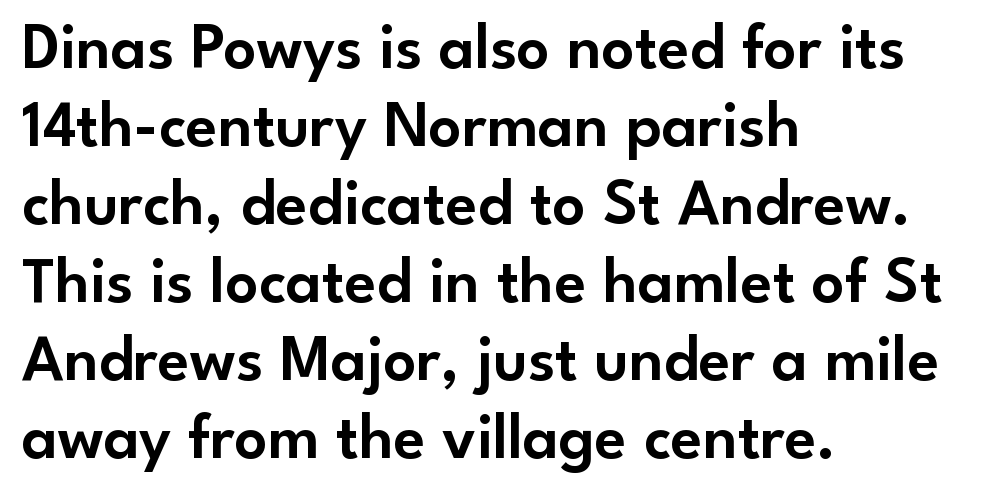
Proportional: the letters do not fall into vertical columns. The passage shown has conventional tracking throughout. The type family on display is of the sans-serif kind. Caption: multi-line text, flush left, ragged right. Underlining? Definitely not there. Unlike italic type, these characters show no tilt at all.
